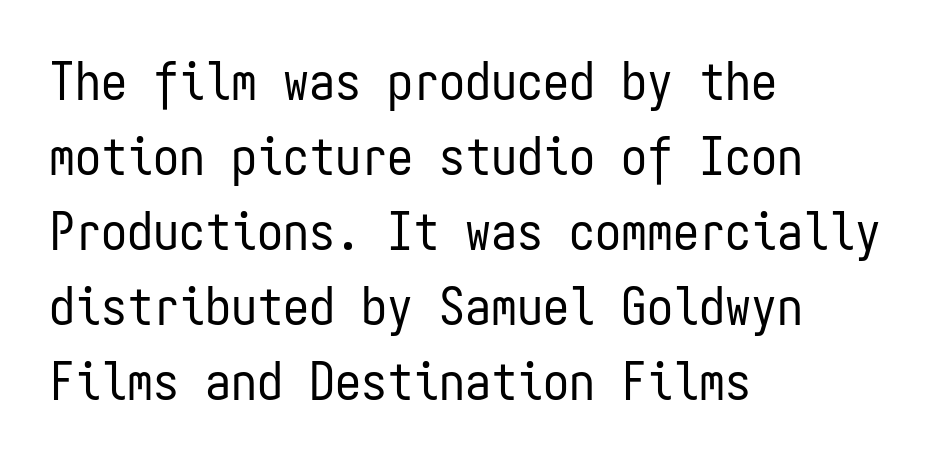
Q: Is the text bold? A: No.
Q: Is the text italic (slanted)? A: No, it is upright.
Q: Is the typeface a serif or a sans-serif typeface? A: Sans-serif.
Q: Is the text underlined? A: No.
Q: How is the paragraph aligned? A: Left-aligned.
Q: Is the spacing between letters normal or unusually wide? A: Normal.
Q: Is the spacing between lines tight, normal or loose? A: Normal.
Q: Width (condensed, normal, or wide)? A: Condensed.
Q: Stroke contrast? A: Low.
Q: x-height? A: Medium.
Q: Monospaced? A: Yes.
